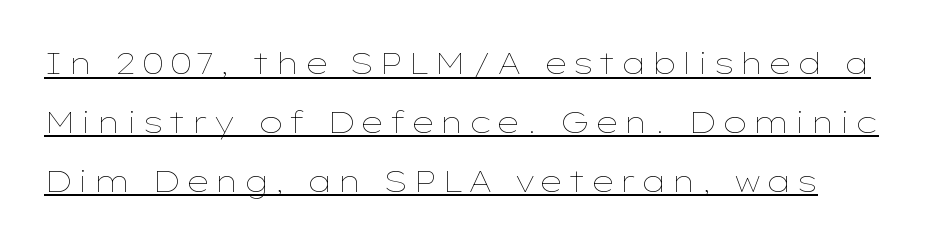
Q: Is the text bold? A: No.
Q: Is the text italic (slanted)? A: No, it is upright.
Q: Is the text underlined? A: Yes.
Q: Is the spacing between lines tight, normal or loose? A: Loose.
Q: Width (condensed, normal, or wide)? A: Wide.
Q: Stroke contrast? A: Low.
Q: x-height? A: Medium.
Q: Monospaced? A: No.
